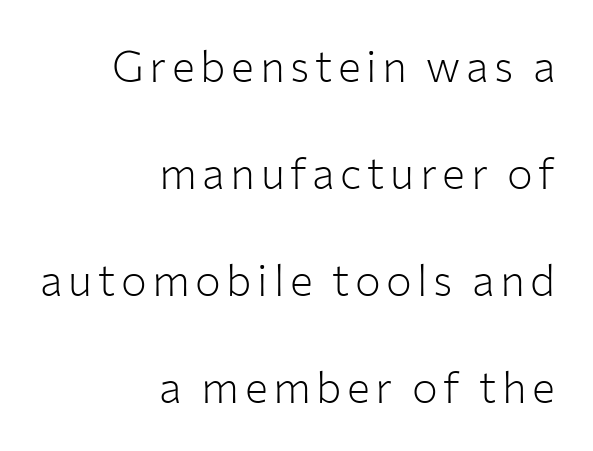
Interline gaps are noticeably wide in this sample. A student would call this right alignment; a typographer would say flush right, rag left. Has an underline been added? It has not. These lines are rendered in a variable-pitch font.
